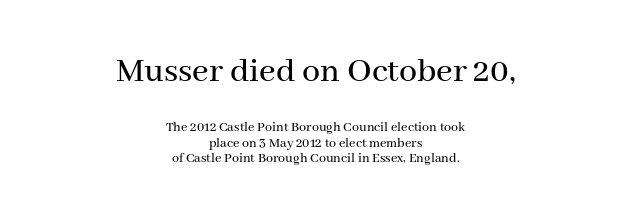
{"serif": "yes", "italic": "no", "width": "normal", "stroke_contrast": "medium", "x_height": "medium", "monospaced": "no", "underline": "no", "align": "center", "line_spacing": "tight", "line_spacing_ratio": 1.12, "letter_spacing": "normal", "letter_spacing_em": 0.0, "larger_block": "first", "size_ratio": 2.57, "glyph_px": 36}
